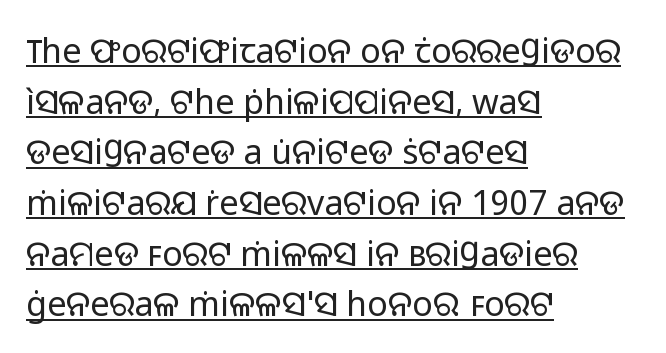
{"serif": "no", "italic": "no", "bold": "no", "weight": "regular", "width": "normal", "stroke_contrast": "low", "x_height": "medium", "monospaced": "no", "underline": "yes", "align": "left", "line_spacing": "normal", "line_spacing_ratio": 1.49, "letter_spacing": "normal", "letter_spacing_em": 0.0, "glyph_px": 34}
